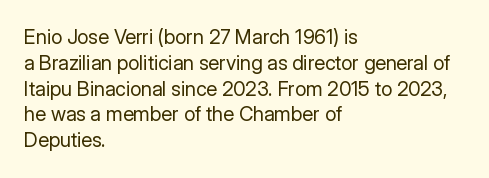
{"italic": "no", "bold": "no", "underline": "no", "align": "left", "line_spacing": "normal", "line_spacing_ratio": 1.29, "letter_spacing": "normal", "letter_spacing_em": 0.0, "glyph_px": 20}
